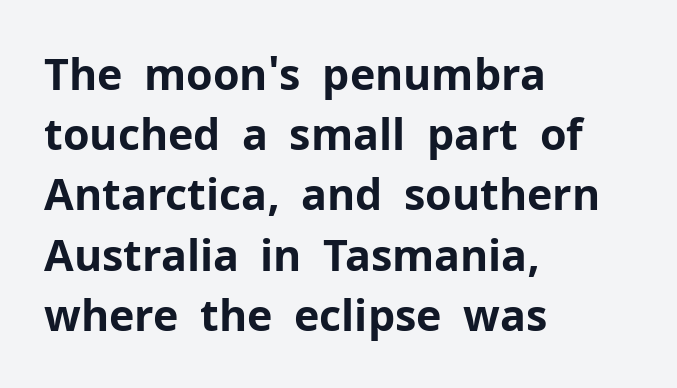
Q: Is the text bold? A: Yes.
Q: Is the text italic (slanted)? A: No, it is upright.
Q: Is the typeface a serif or a sans-serif typeface? A: Sans-serif.
Q: Is the text underlined? A: No.
Q: How is the paragraph aligned? A: Left-aligned.
Q: Is the spacing between letters normal or unusually wide? A: Normal.
Q: Is the spacing between lines tight, normal or loose? A: Normal.
Q: Width (condensed, normal, or wide)? A: Normal.
Q: Stroke contrast? A: Low.
Q: x-height? A: Medium.
Q: Monospaced? A: No.
